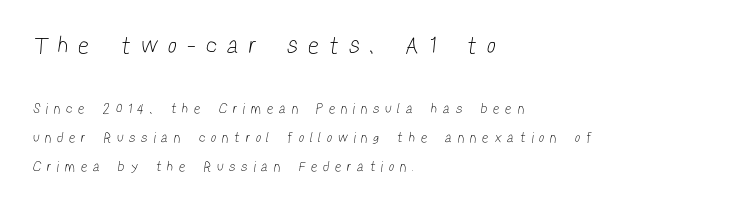
The image shows 24 px text type; set left-aligned, loose line spacing (2.05x), unusually wide letter spacing (+0.49 em), not underlined; the first (top) block is 1.71x larger.
